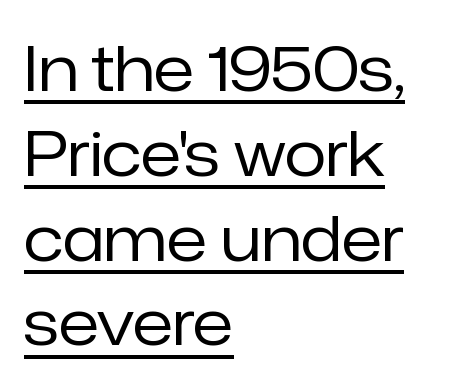
Ordinary non-slanted type is in use. Stems here are at most as thick as an everyday book face. Looks like regular typesetting: each glyph gets only the width it needs. The passage shown is typeset with a sans-serif family. Typeset ragged right — the left edge is the straight one. Underlining? Definitely there.
